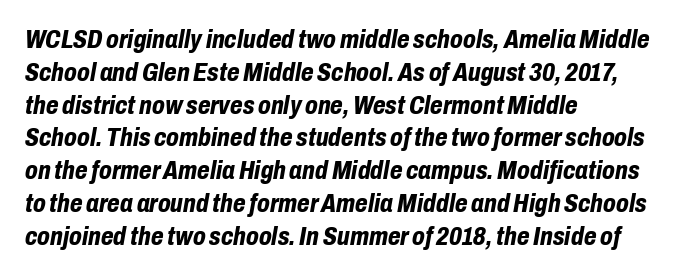
The image shows 26 px bold type, italic (leaning right); set left-aligned, normal line spacing (1.26x), normal letter spacing, not underlined.
